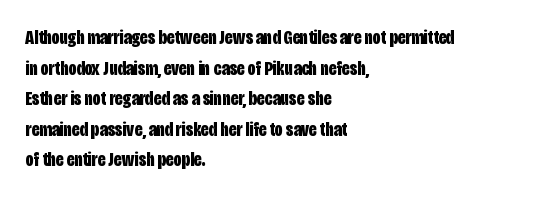
{"italic": "no", "bold": "yes", "underline": "no", "align": "left", "line_spacing": "normal", "line_spacing_ratio": 1.53, "letter_spacing": "normal", "letter_spacing_em": 0.0, "glyph_px": 20}
